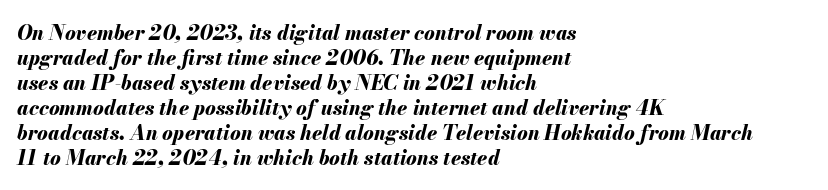
No extra tracking has been applied to these lines. Every row of glyphs begins at an identical x-position on the left. Rule under the text: the space is simply empty. The passage shown is emphatically bold.
